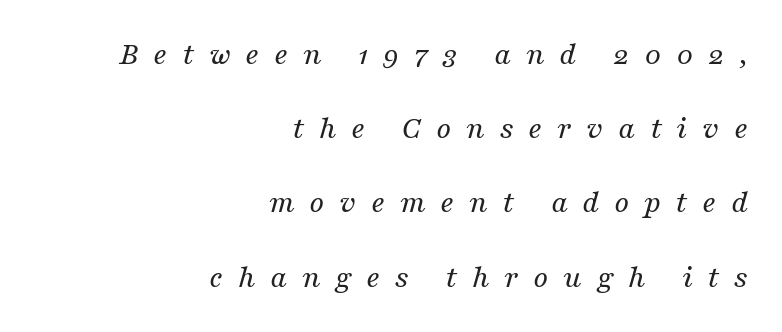
Q: Is the text bold? A: No.
Q: Is the text italic (slanted)? A: Yes, it leans right by about 16 degrees.
Q: Is the typeface a serif or a sans-serif typeface? A: Serif.
Q: Is the text underlined? A: No.
Q: How is the paragraph aligned? A: Right-aligned.
Q: Is the spacing between letters normal or unusually wide? A: Unusually wide.
Q: Is the spacing between lines tight, normal or loose? A: Loose.
Q: Width (condensed, normal, or wide)? A: Normal.
Q: Stroke contrast? A: Medium.
Q: x-height? A: Medium.
Q: Monospaced? A: No.
